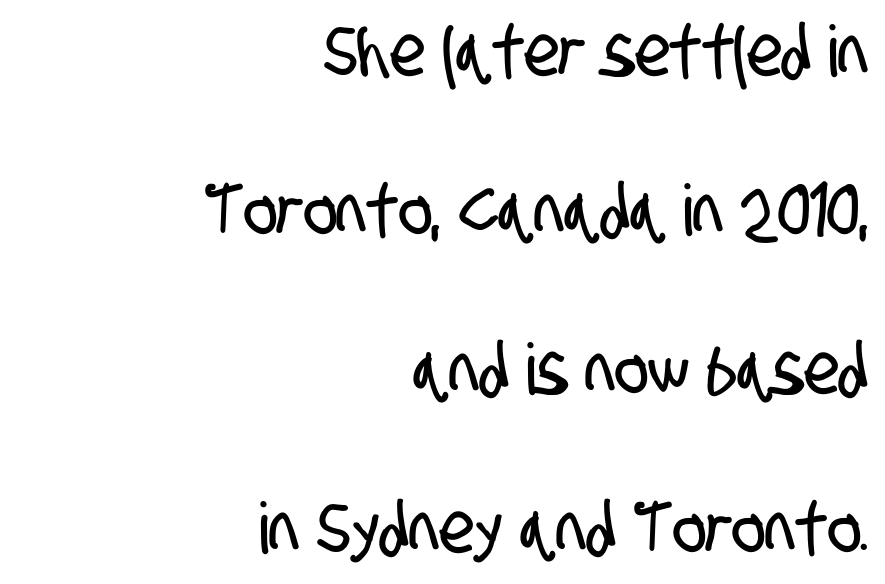
The image shows 71 px condensed sans-serif type; set right-aligned, loose line spacing (2.24x), normal letter spacing, not underlined; low stroke contrast and a large x-height.
